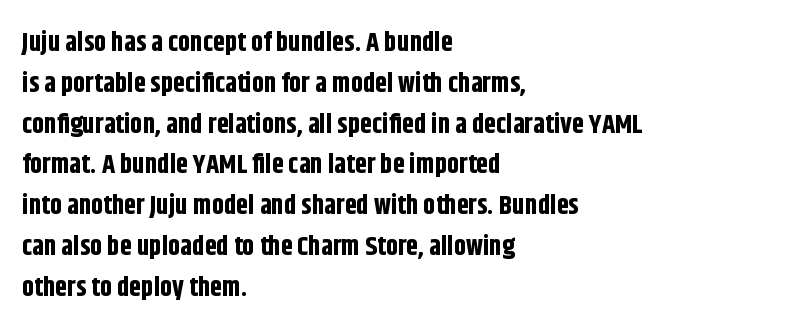
{"italic": "no", "bold": "yes", "underline": "no", "align": "left", "line_spacing": "normal", "line_spacing_ratio": 1.51, "letter_spacing": "normal", "letter_spacing_em": 0.0, "glyph_px": 27}
